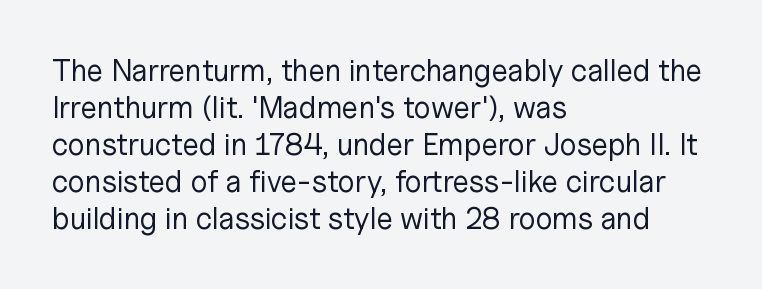
{"serif": "no", "italic": "no", "bold": "no", "weight": "regular", "width": "normal", "stroke_contrast": "low", "x_height": "medium", "monospaced": "no", "underline": "no", "align": "left", "line_spacing_ratio": 1.23, "letter_spacing": "normal", "letter_spacing_em": 0.0, "glyph_px": 30}
